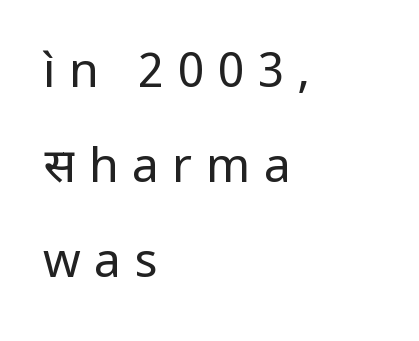
The image shows 48 px regular-weight sans-serif type, upright; set left-aligned, loose line spacing (1.98x), unusually wide letter spacing (+0.28 em), not underlined; low stroke contrast and a medium x-height.
